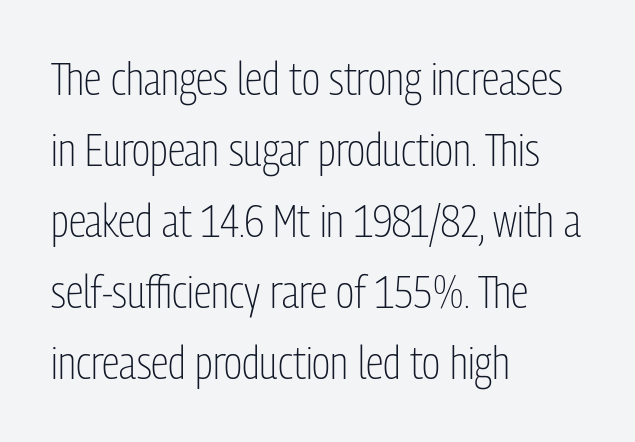
{"serif": "no", "italic": "no", "bold": "no", "weight": "light", "width": "condensed", "stroke_contrast": "low", "x_height": "medium", "monospaced": "no", "underline": "no", "align": "left", "line_spacing": "normal", "line_spacing_ratio": 1.58, "letter_spacing": "normal", "letter_spacing_em": 0.0, "glyph_px": 45}
